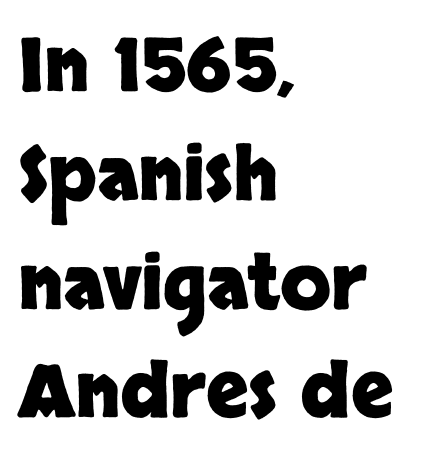
{"serif": "no", "italic": "no", "bold": "yes", "weight": "heavy", "width": "normal", "stroke_contrast": "low", "x_height": "large", "monospaced": "no", "underline": "no", "align": "left", "line_spacing": "normal", "line_spacing_ratio": 1.47, "letter_spacing": "normal", "letter_spacing_em": 0.0, "glyph_px": 74}
